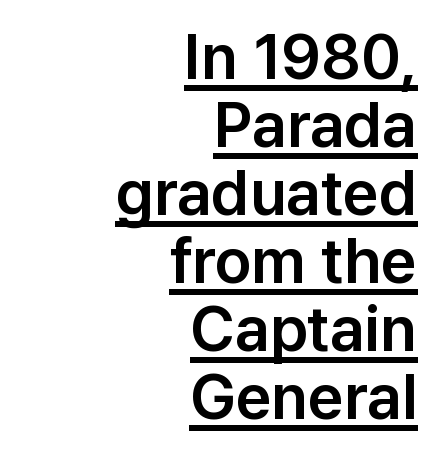
Q: Is the text italic (slanted)? A: No, it is upright.
Q: Is the typeface a serif or a sans-serif typeface? A: Sans-serif.
Q: Is the text underlined? A: Yes.
Q: How is the paragraph aligned? A: Right-aligned.
Q: Is the spacing between letters normal or unusually wide? A: Normal.
Q: Is the spacing between lines tight, normal or loose? A: Tight.
Q: Width (condensed, normal, or wide)? A: Normal.
Q: Stroke contrast? A: Low.
Q: x-height? A: Medium.
Q: Monospaced? A: No.
